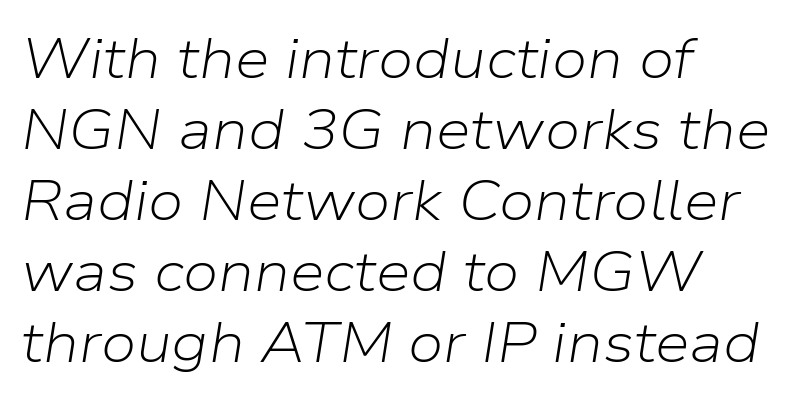
The characters are drawn with everyday or finer stroke widths. Underline: absent. Looks like regular typesetting: each glyph gets only the width it needs. When letters slant like this, we call the style italic.
